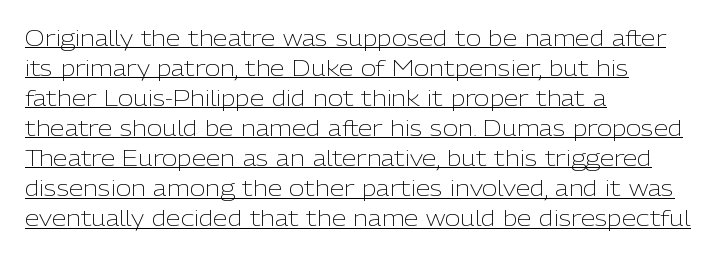
A light-to-regular cut is what we see here. This sample uses an upright cut, with every glyph sitting square on the baseline. The passage shown stacks its lines at a standard gap. Each line starts at the same left margin while the right side varies. The glyphs are accompanied by a horizontal stroke just below them. These lines keep a tight, regular rhythm from letter to letter.
